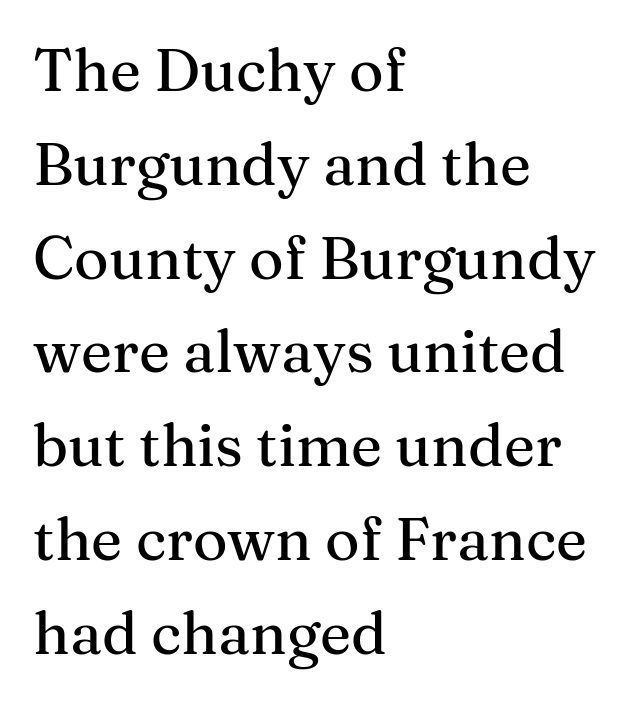
{"serif": "yes", "italic": "no", "width": "normal", "stroke_contrast": "medium", "x_height": "medium", "monospaced": "no", "underline": "no", "align": "left", "line_spacing": "normal", "line_spacing_ratio": 1.59, "letter_spacing": "normal", "letter_spacing_em": 0.0, "glyph_px": 59}
